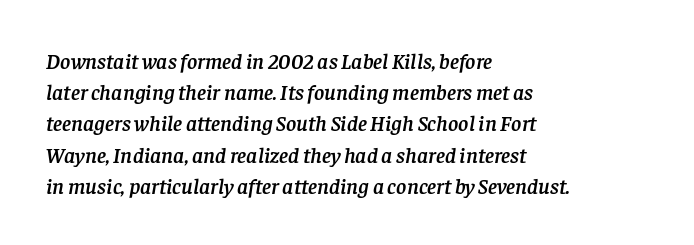
Q: Is the text italic (slanted)? A: Yes, it leans right by about 8 degrees.
Q: Is the text underlined? A: No.
Q: How is the paragraph aligned? A: Left-aligned.
Q: Is the spacing between letters normal or unusually wide? A: Normal.
Q: Is the spacing between lines tight, normal or loose? A: Normal.
